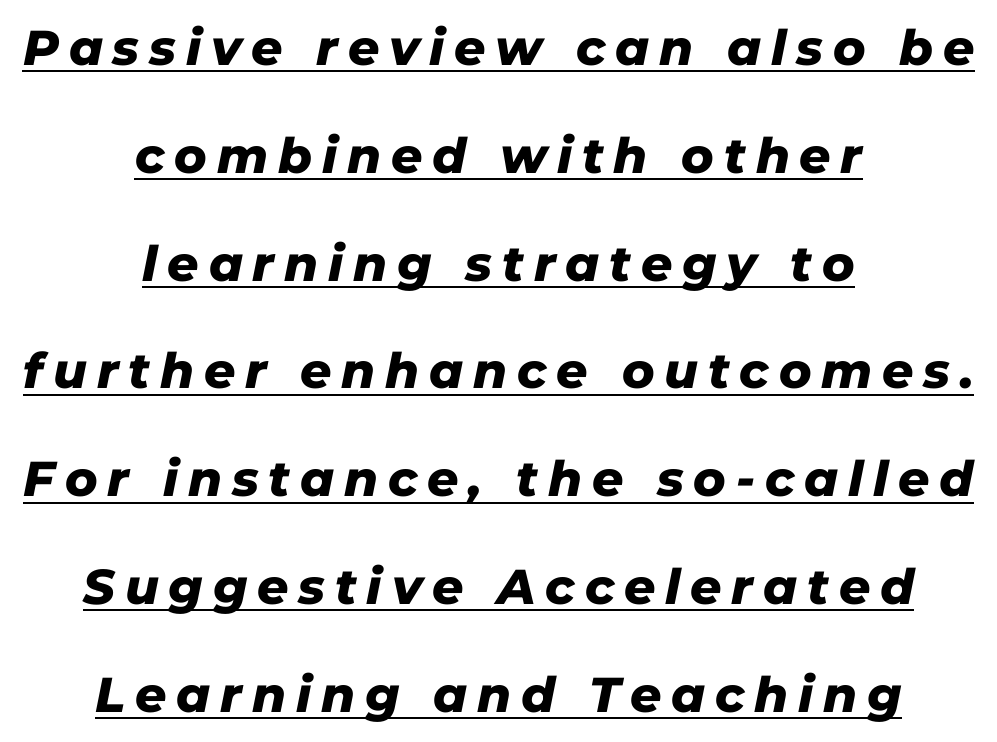
The image shows 49 px heavy type, italic (leaning right); set centered, loose line spacing (2.2x), unusually wide letter spacing (+0.2 em), underlined; low stroke contrast and a medium x-height.
